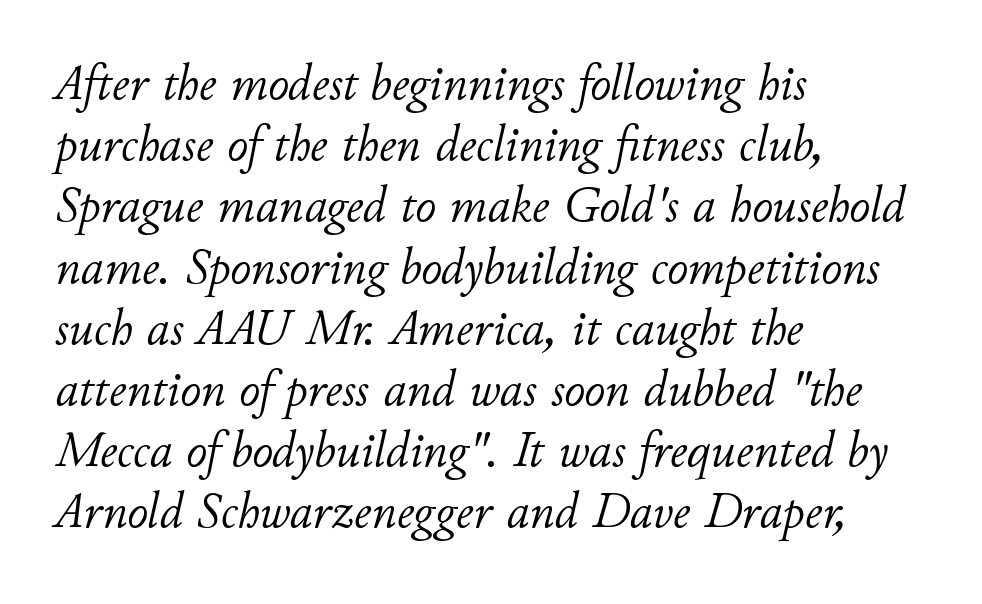
{"italic": "yes", "lean": "right", "slant_degrees": 11, "bold": "no", "weight": "light", "width": "normal", "stroke_contrast": "low", "x_height": "small", "monospaced": "no", "underline": "no", "align": "left", "line_spacing_ratio": 1.2, "letter_spacing": "normal", "letter_spacing_em": 0.0, "glyph_px": 51}
